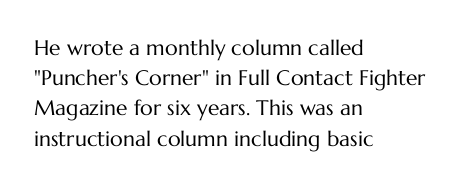
Regarding leading, the lines here are spaced in the standard way. Underline: absent. A classic flush-left, rag-right setting is used for this passage. Every character sits straight up, as roman type does.
